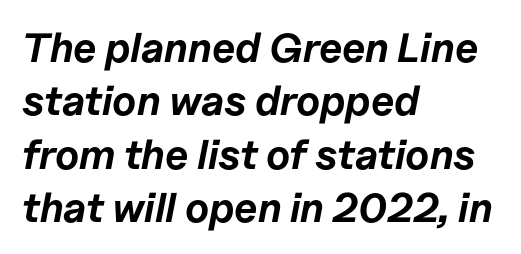
Each word holds together tightly as a unit, with standard inter-letter gaps. The glyphs are unaccompanied by any horizontal stroke below them. The typography opts for an oblique posture over an upright one. Visually the block forms a straight wall on the left and a jagged coastline on the right. A typesetter would call this proportional, since set widths differ per character. Leading matches the norm, producing a regular column.
